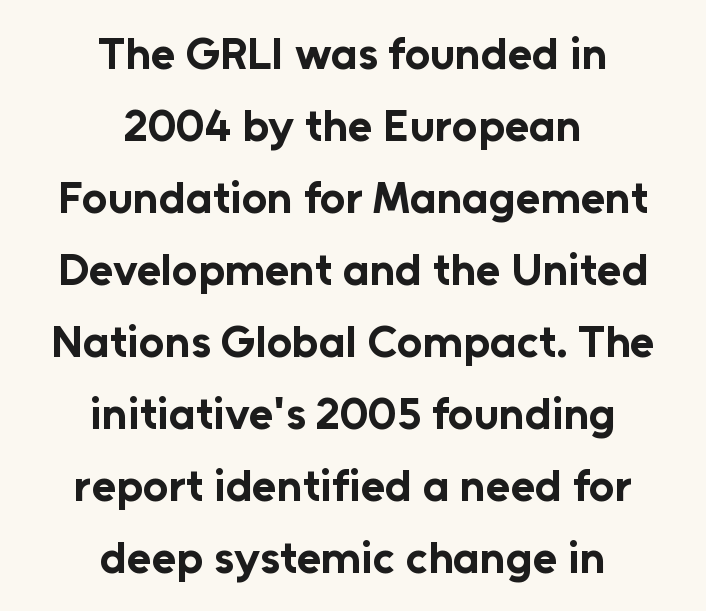
Regular leading. The space beneath each line is pristine and unruled. This is heavy type, rendered in bold. The face used here is proportionally spaced, like ordinary book or web type.
